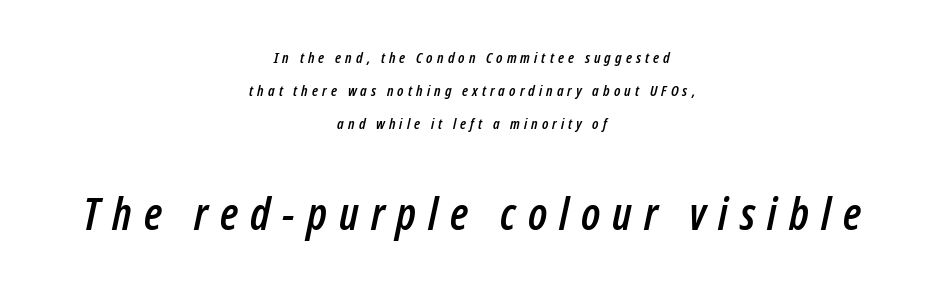
{"italic": "yes", "lean": "right", "slant_degrees": 12, "width": "condensed", "stroke_contrast": "low", "x_height": "medium", "monospaced": "no", "underline": "no", "align": "center", "line_spacing": "loose", "line_spacing_ratio": 2.2, "letter_spacing": "wide", "letter_spacing_em": 0.27, "larger_block": "second", "size_ratio": 3.0, "glyph_px": 45}
